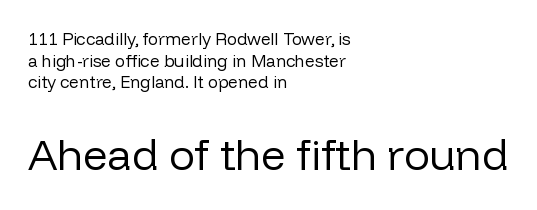
Q: Is the text bold? A: No.
Q: Is the text italic (slanted)? A: No, it is upright.
Q: Is the typeface a serif or a sans-serif typeface? A: Sans-serif.
Q: Is the text underlined? A: No.
Q: How is the paragraph aligned? A: Left-aligned.
Q: Is the spacing between letters normal or unusually wide? A: Normal.
Q: Is the spacing between lines tight, normal or loose? A: Normal.
Q: Which block of text is set in a larger size, the first (top) or the second (bottom)? A: The second (bottom) one.
Q: Width (condensed, normal, or wide)? A: Normal.
Q: Stroke contrast? A: Low.
Q: x-height? A: Medium.
Q: Monospaced? A: No.
